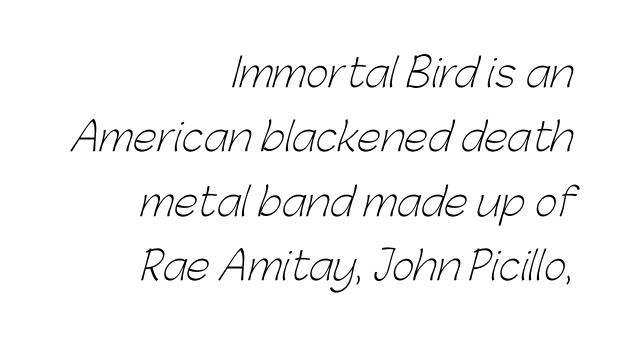
{"serif": "no", "bold": "no", "weight": "light", "width": "normal", "stroke_contrast": "low", "x_height": "medium", "monospaced": "no", "underline": "no", "align": "right", "line_spacing": "normal", "line_spacing_ratio": 1.65, "letter_spacing": "normal", "letter_spacing_em": 0.0, "glyph_px": 39}
